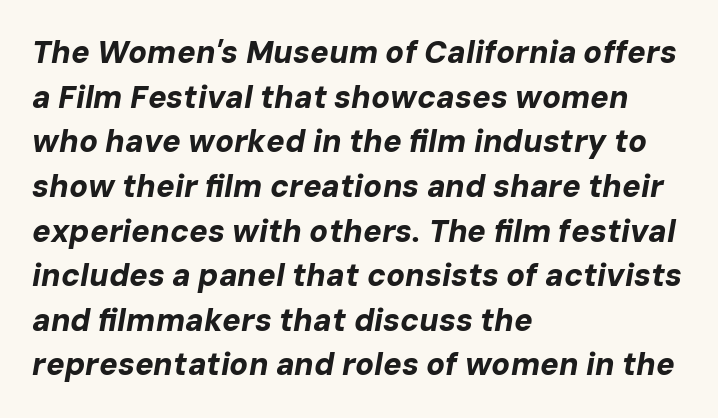
The image shows 31 px bold type, italic (leaning right); set left-aligned, normal line spacing (1.44x), normal letter spacing, not underlined; low stroke contrast and a medium x-height.
